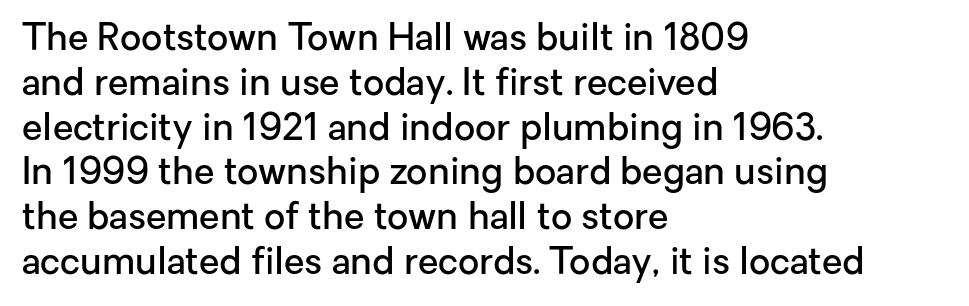
The image shows 37 px semibold sans-serif type, upright; set left-aligned, line spacing 1.21x, normal letter spacing, not underlined; low stroke contrast and a medium x-height.
